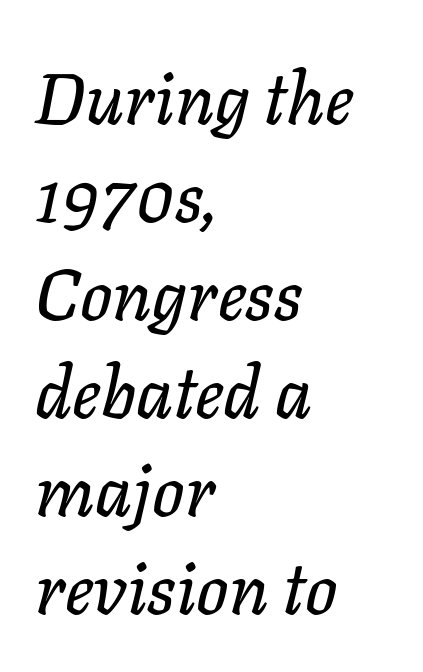
Think of a printed novel: that variable character pitch is what you see here. This rendering uses left alignment, leaving the right contour irregular. The space directly below the letters is spotless. The whole block is typeset with a tilt. In terms of letterspacing, this is plain default setting.
